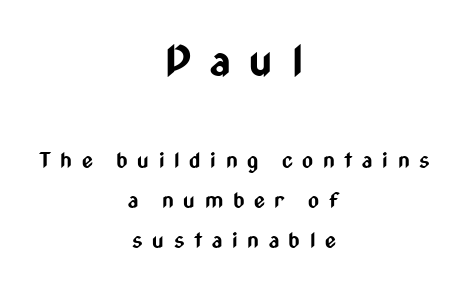
{"serif": "no", "italic": "no", "bold": "yes", "weight": "bold", "width": "condensed", "stroke_contrast": "low", "x_height": "medium", "monospaced": "no", "underline": "no", "align": "center", "line_spacing": "loose", "line_spacing_ratio": 1.9, "letter_spacing": "wide", "letter_spacing_em": 0.46, "larger_block": "first", "size_ratio": 2.0, "glyph_px": 42}
